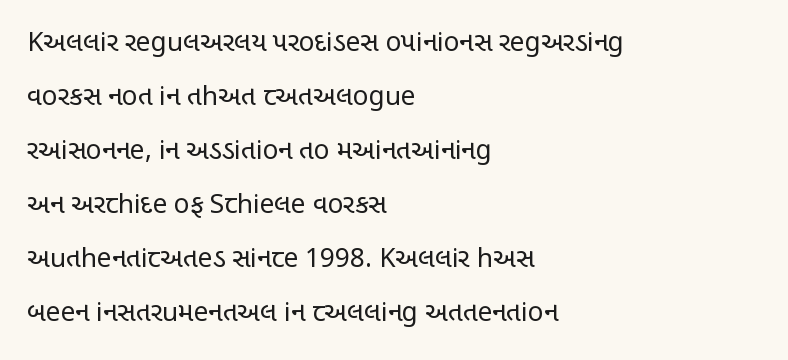
Standard letterfit; no display-style spreading of the glyphs. Caption: multi-line text, flush left, ragged right. Words float on clear page, feet unadorned. The designer dialed line spacing up above the default. Posture: upright roman.
